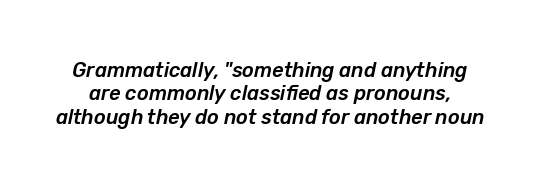
The image shows 20 px text type, italic (leaning right); set line spacing 1.17x, normal letter spacing, not underlined.
